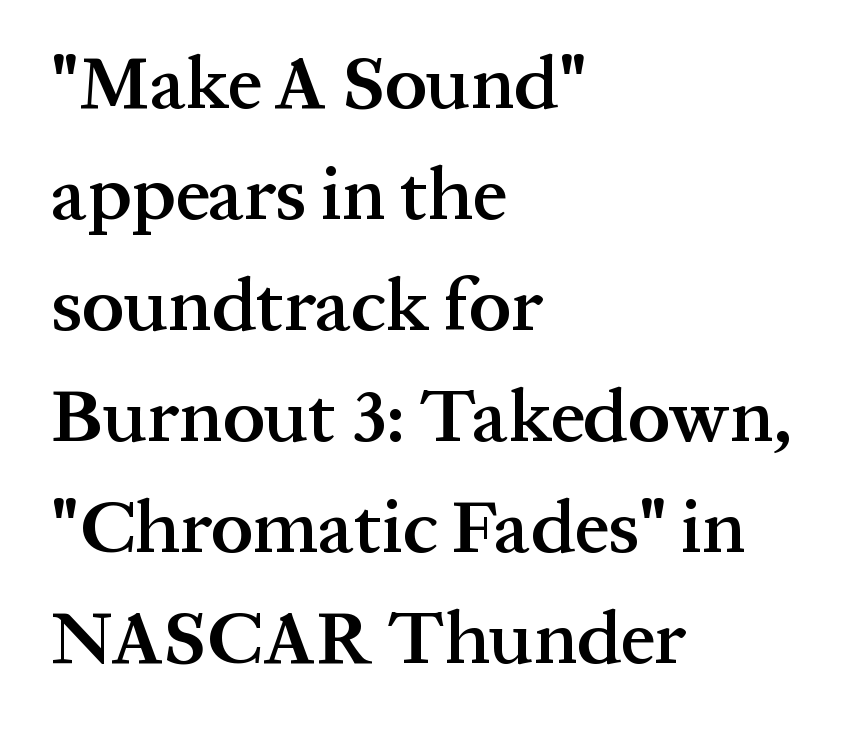
The sample has been set in demibold, a notch under bold. Rendered with straight, roman letterforms. The paragraph shown leans on its left margin. This is serif lettering, the kind often seen in printed books. Check under the words: just untouched page. This sample has the flowing, uneven cadence of proportional lettering.
